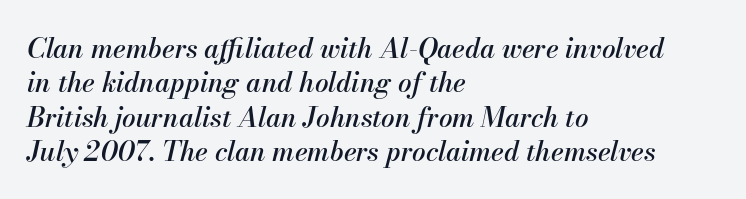
The image shows 27 px text type, italic (leaning right); set left-aligned, normal line spacing (1.27x), normal letter spacing, not underlined.
